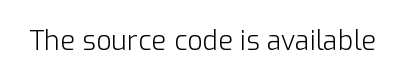
The image shows 27 px text type, upright; set normal letter spacing, not underlined.
